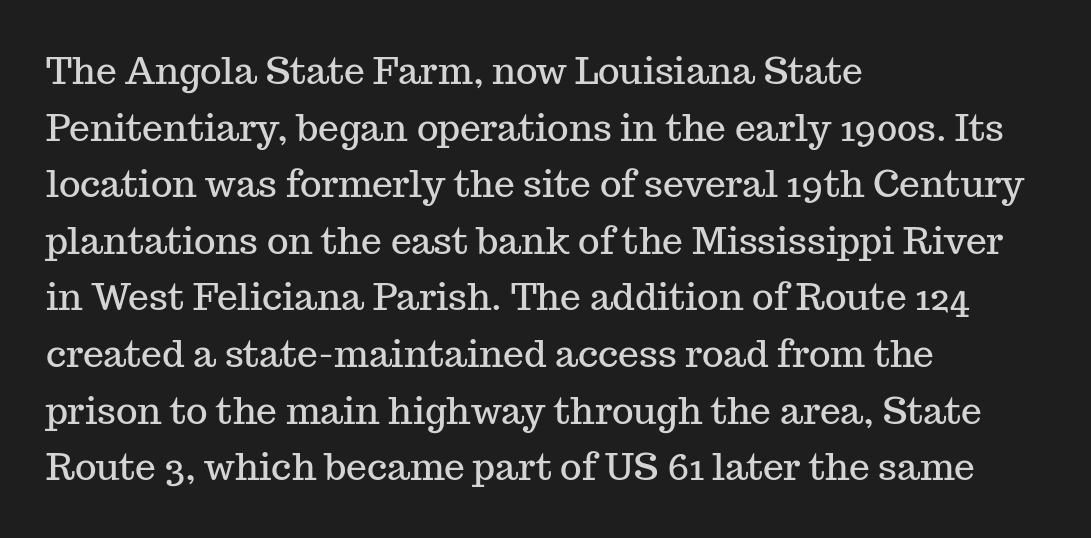
Clear beneath every line of the passage. Ascenders rise straight up at ninety degrees. What kind of face is this? One with serifs. The compositor pushed each line to the left boundary.
